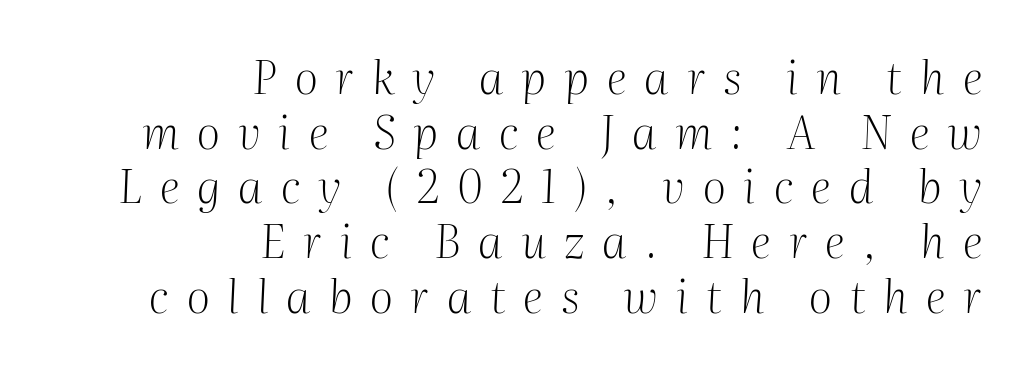
The paragraph has a hard right edge and a soft left edge. The letters look calm and open, with moderate or lighter stems. Beneath every word, the page is bare. There is plenty of visible air inserted between adjacent glyphs.
